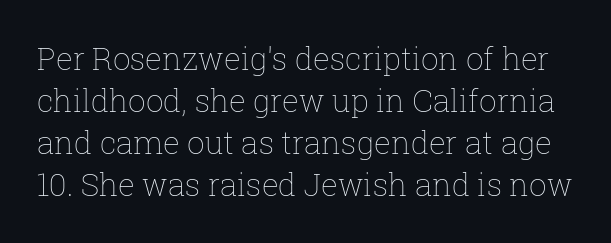
The image shows 31 px thin type, upright; set normal line spacing (1.36x), normal letter spacing, not underlined; low stroke contrast and a medium x-height.
